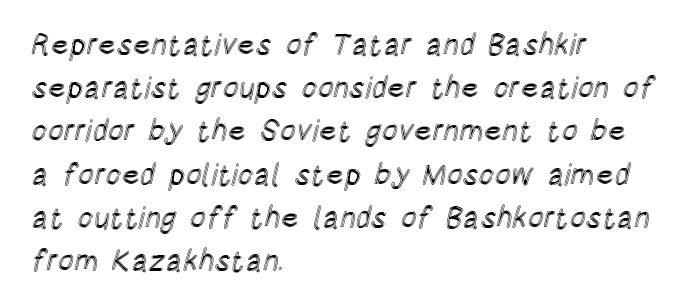
{"width": "condensed", "x_height": "large", "monospaced": "no", "underline": "no", "align": "left", "line_spacing": "normal", "line_spacing_ratio": 1.44, "letter_spacing": "normal", "letter_spacing_em": 0.0, "glyph_px": 30}
